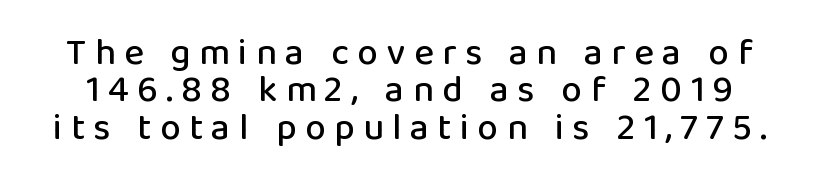
{"serif": "no", "italic": "no", "width": "normal", "stroke_contrast": "low", "x_height": "medium", "monospaced": "no", "underline": "no", "line_spacing": "tight", "line_spacing_ratio": 1.01, "letter_spacing": "wide", "letter_spacing_em": 0.23, "glyph_px": 37}
